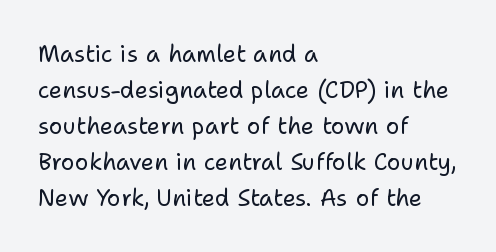
{"italic": "no", "bold": "no", "underline": "no", "align": "left", "line_spacing": "normal", "line_spacing_ratio": 1.56, "letter_spacing": "normal", "letter_spacing_em": 0.0, "glyph_px": 23}
